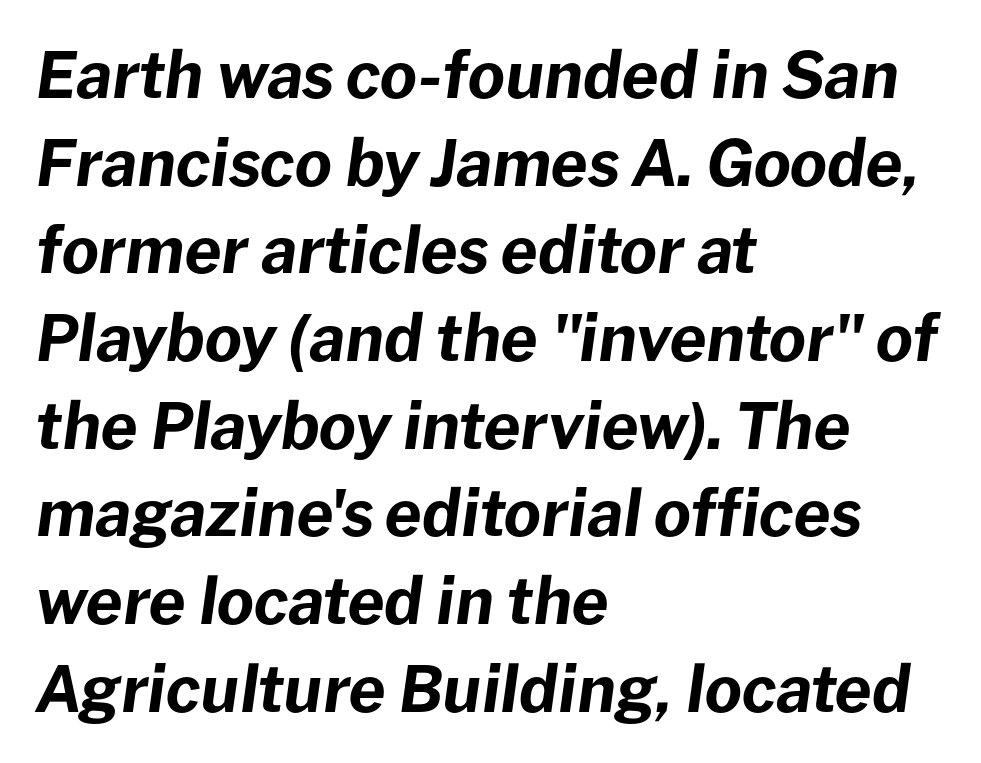
The image shows 64 px bold type, italic (leaning right); set left-aligned, normal line spacing (1.37x), normal letter spacing, not underlined; low stroke contrast and a medium x-height.
